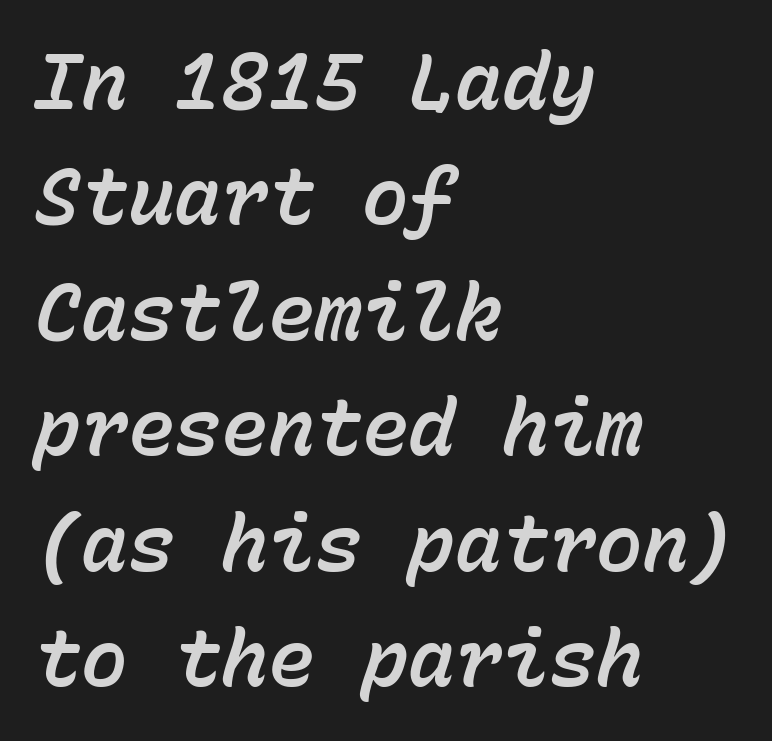
{"italic": "yes", "lean": "right", "slant_degrees": 15, "width": "normal", "stroke_contrast": "low", "x_height": "medium", "monospaced": "yes", "underline": "no", "align": "left", "line_spacing": "normal", "line_spacing_ratio": 1.48, "letter_spacing": "normal", "letter_spacing_em": 0.0, "glyph_px": 78}
